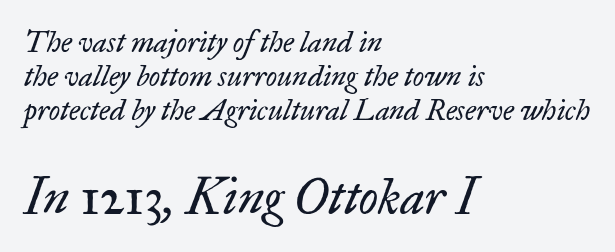
Q: Is the text bold? A: No.
Q: Is the text italic (slanted)? A: Yes, it leans right by about 17 degrees.
Q: Is the typeface a serif or a sans-serif typeface? A: Serif.
Q: Is the text underlined? A: No.
Q: How is the paragraph aligned? A: Left-aligned.
Q: Is the spacing between letters normal or unusually wide? A: Normal.
Q: Which block of text is set in a larger size, the first (top) or the second (bottom)? A: The second (bottom) one.
Q: Width (condensed, normal, or wide)? A: Normal.
Q: Stroke contrast? A: Low.
Q: x-height? A: Small.
Q: Monospaced? A: No.
